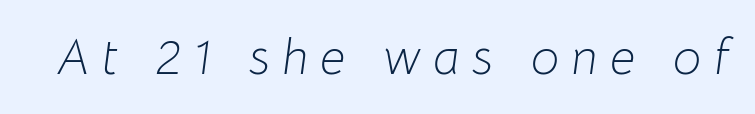
{"italic": "yes", "lean": "right", "slant_degrees": 8, "bold": "no", "weight": "light", "width": "normal", "stroke_contrast": "low", "x_height": "medium", "monospaced": "no", "underline": "no", "letter_spacing": "wide", "letter_spacing_em": 0.25, "glyph_px": 50}
